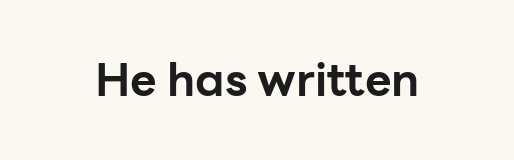
The image shows 46 px bold sans-serif type, upright; set normal letter spacing, not underlined; low stroke contrast and a medium x-height.
